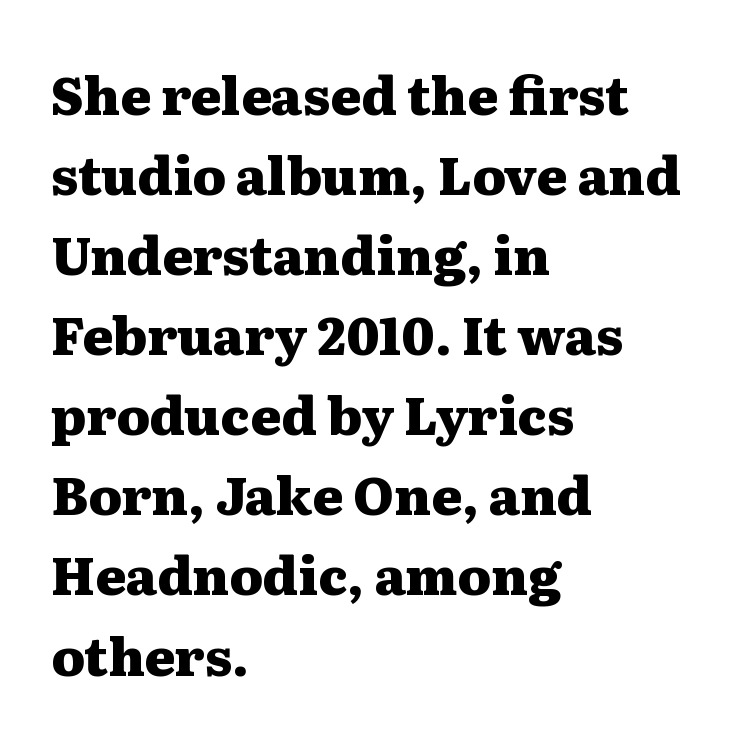
{"serif": "yes", "italic": "no", "bold": "yes", "weight": "heavy", "width": "wide", "stroke_contrast": "medium", "x_height": "medium", "monospaced": "no", "underline": "no", "align": "left", "line_spacing": "normal", "line_spacing_ratio": 1.54, "letter_spacing": "normal", "letter_spacing_em": 0.0, "glyph_px": 52}
